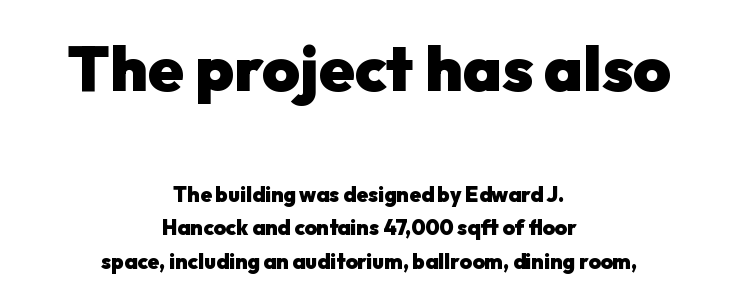
The image shows 64 px heavy sans-serif type, upright; set centered, normal line spacing (1.6x), normal letter spacing, not underlined; the first (top) block is 3.05x larger; low stroke contrast and a medium x-height.
